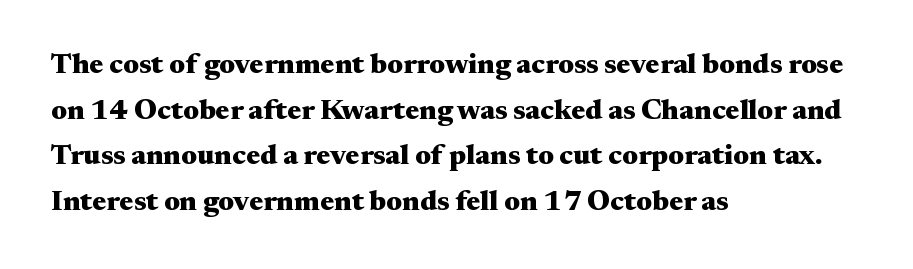
{"serif": "yes", "italic": "no", "bold": "yes", "weight": "heavy", "width": "wide", "stroke_contrast": "medium", "x_height": "small", "monospaced": "no", "underline": "no", "align": "left", "line_spacing": "normal", "line_spacing_ratio": 1.57, "letter_spacing": "normal", "letter_spacing_em": 0.0, "glyph_px": 29}
